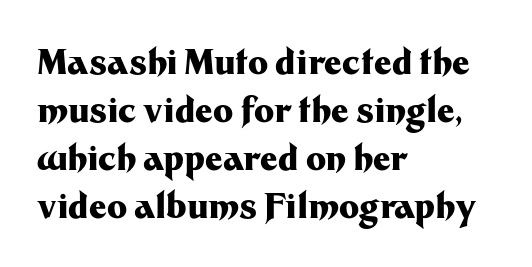
Glyph-to-glyph distance matches everyday printed text. The typesetter chose a ragged-right arrangement here. The rendering uses natural spacing where letterforms have individual widths. Baseline-to-baseline distance is the conventional proportion of letter height.
